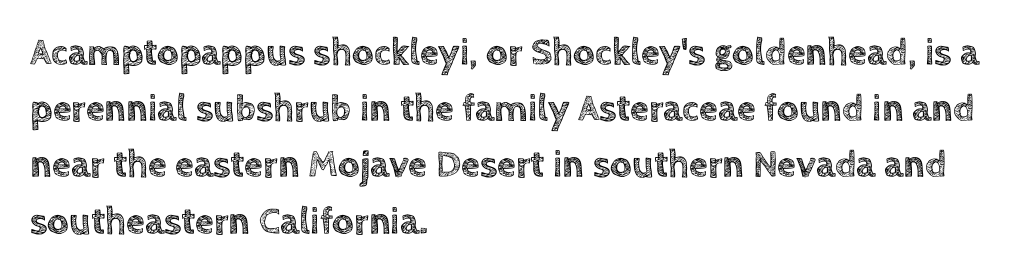
{"italic": "no", "width": "normal", "x_height": "large", "monospaced": "no", "underline": "no", "align": "left", "line_spacing": "normal", "line_spacing_ratio": 1.48, "letter_spacing": "normal", "letter_spacing_em": 0.0, "glyph_px": 38}
